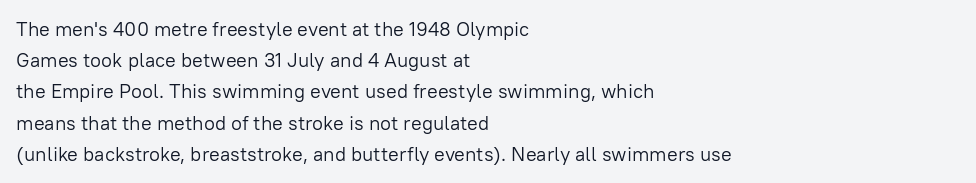
The image shows 20 px text type, upright; set left-aligned, normal line spacing (1.56x), normal letter spacing, not underlined.
